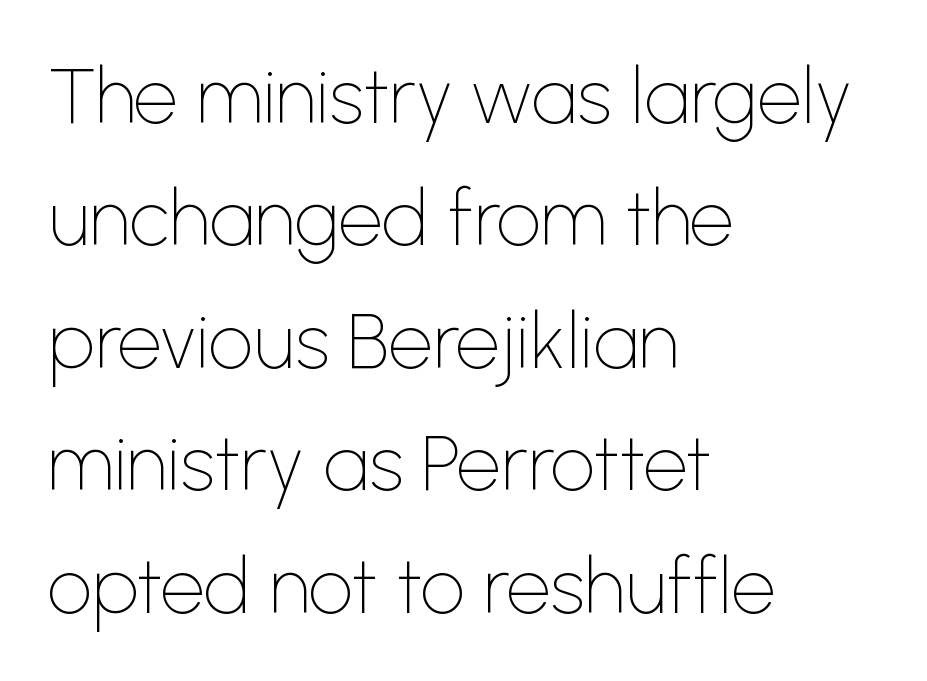
Q: Is the text bold? A: No.
Q: Is the text italic (slanted)? A: No, it is upright.
Q: Is the typeface a serif or a sans-serif typeface? A: Sans-serif.
Q: Is the text underlined? A: No.
Q: How is the paragraph aligned? A: Left-aligned.
Q: Is the spacing between letters normal or unusually wide? A: Normal.
Q: Is the spacing between lines tight, normal or loose? A: Normal.
Q: Width (condensed, normal, or wide)? A: Normal.
Q: Stroke contrast? A: Low.
Q: x-height? A: Medium.
Q: Monospaced? A: No.
